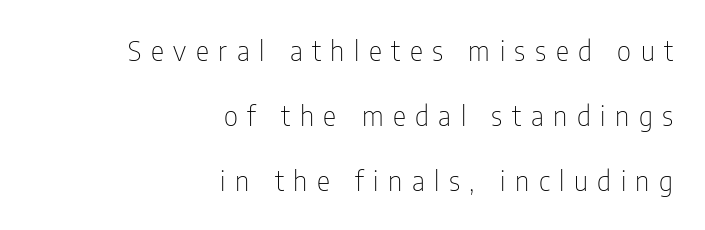
The image shows 28 px thin, condensed sans-serif type, upright; set right-aligned, loose line spacing (2.32x), unusually wide letter spacing (+0.34 em), not underlined; low stroke contrast and a medium x-height.
